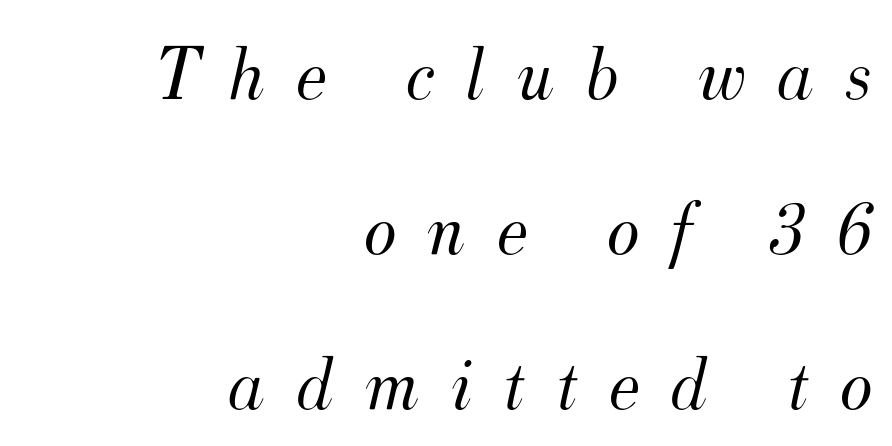
Bare-footed words on every line. Do the characters align in a grid? No, the font is proportional. You could fit nearly another row in the gap between these rows. Leftover space on each line is placed entirely before the opening word. A typesetter would mark this as italic. Tracking value appears strongly positive — letters spread wide.
